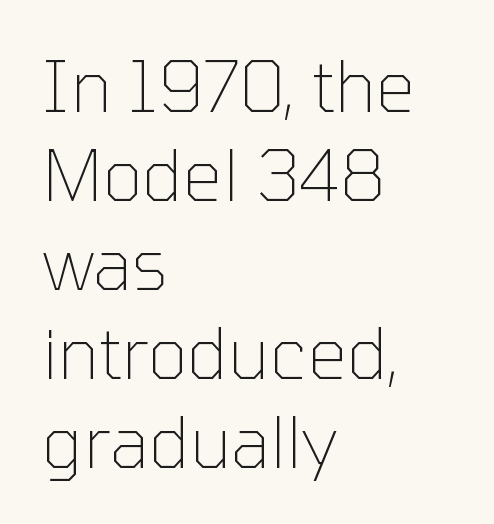
{"serif": "no", "italic": "no", "bold": "no", "weight": "thin", "width": "normal", "stroke_contrast": "low", "x_height": "medium", "monospaced": "no", "underline": "no", "align": "left", "line_spacing": "normal", "line_spacing_ratio": 1.27, "letter_spacing": "normal", "letter_spacing_em": 0.0, "glyph_px": 70}
